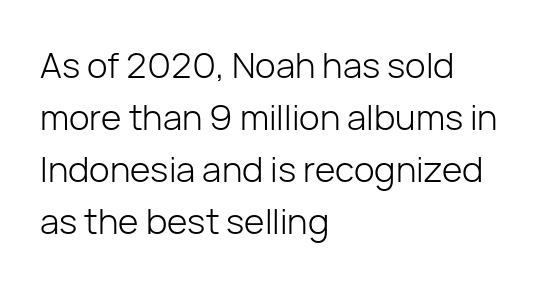
{"serif": "no", "italic": "no", "bold": "no", "weight": "light", "width": "normal", "stroke_contrast": "low", "x_height": "medium", "monospaced": "no", "underline": "no", "align": "left", "line_spacing": "normal", "line_spacing_ratio": 1.49, "letter_spacing": "normal", "letter_spacing_em": 0.0, "glyph_px": 35}
